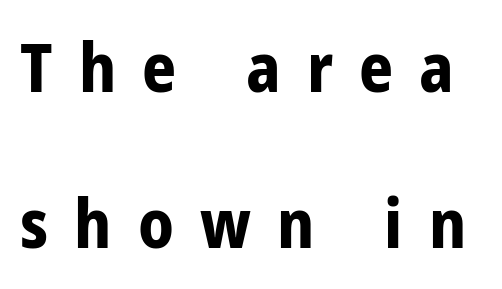
{"serif": "no", "italic": "no", "bold": "yes", "weight": "bold", "width": "condensed", "stroke_contrast": "low", "x_height": "medium", "monospaced": "no", "underline": "no", "line_spacing": "loose", "line_spacing_ratio": 2.33, "letter_spacing": "wide", "letter_spacing_em": 0.39, "glyph_px": 67}
